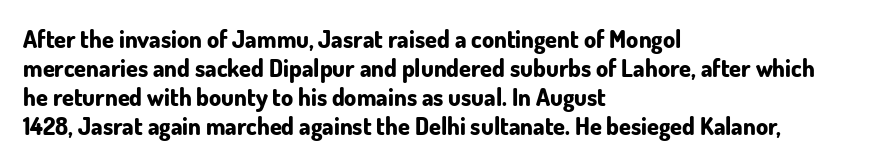
The image shows 24 px bold type, upright; set left-aligned, line spacing 1.21x, normal letter spacing, not underlined.
